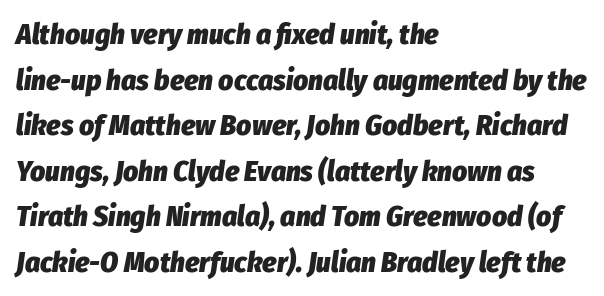
{"italic": "yes", "lean": "right", "slant_degrees": 8, "bold": "yes", "weight": "heavy", "width": "condensed", "stroke_contrast": "low", "x_height": "medium", "monospaced": "no", "underline": "no", "align": "left", "line_spacing": "normal", "line_spacing_ratio": 1.57, "letter_spacing": "normal", "letter_spacing_em": 0.0, "glyph_px": 29}
